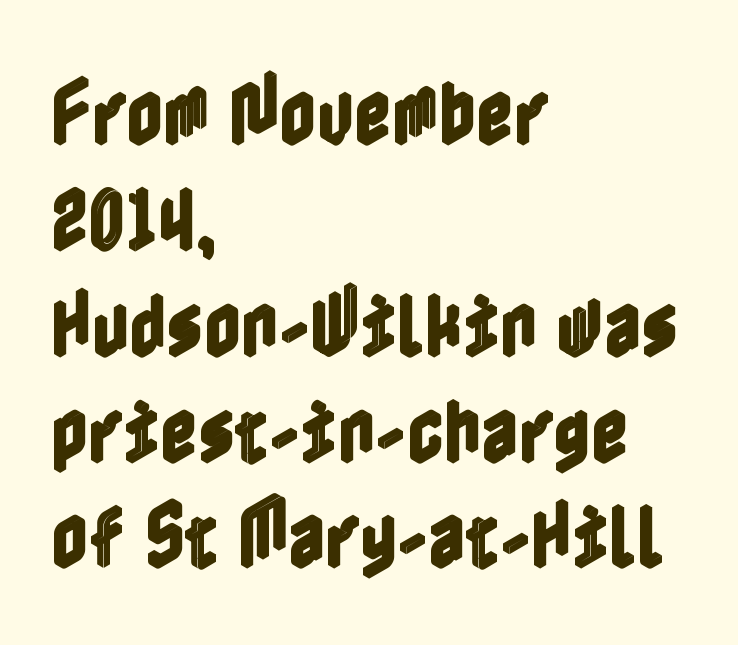
The gaps between neighbouring characters are ordinary and unremarkable. The type sits square on the baseline with zero lean. Reading down the block, your eye returns to a fixed left position each line. Underlining? Definitely not there. A typesetter would call this leading conventional body-copy spacing.
